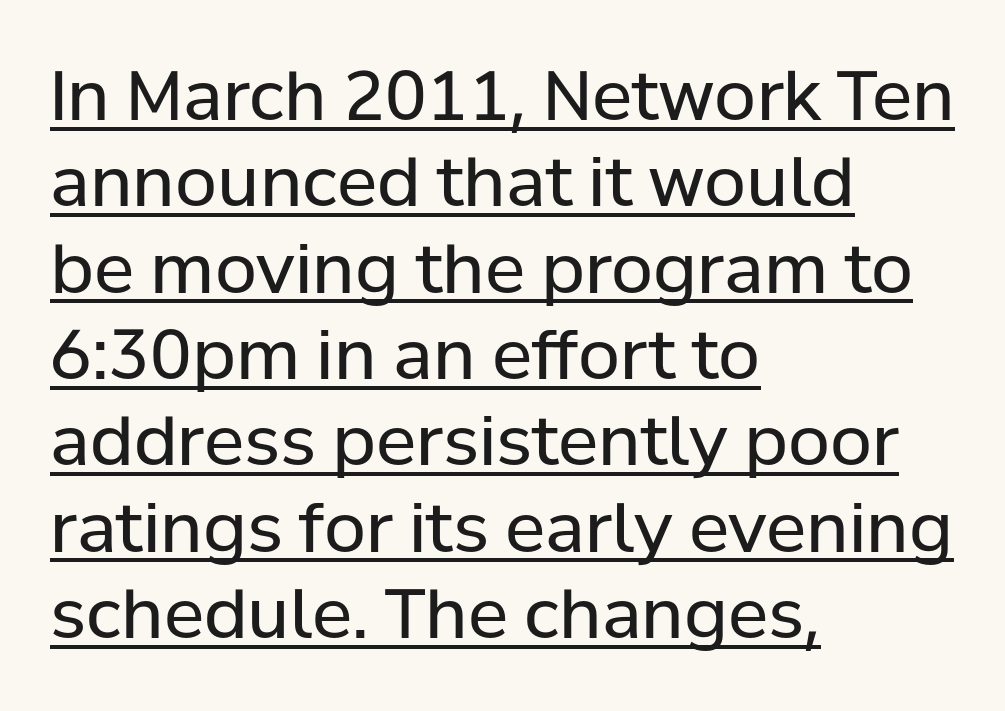
The image shows 68 px regular-weight sans-serif type, upright; set left-aligned, normal line spacing (1.27x), normal letter spacing, underlined; low stroke contrast and a medium x-height.
